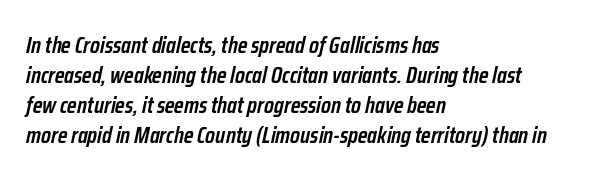
Line starts are locked; line ends wander. Caption: standard tracking, unaltered. Each glyph is drawn with semibold strokes, heavier than normal yet not fully bold. Nobody drew a line under any word here.
